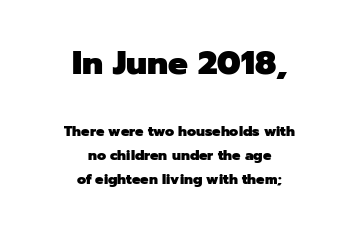
The space directly below the letters is spotless. Is this a sans? Yes — the strokes have no serifs. Letter spacing: default. Neither beginnings nor endings align; midpoints do.
